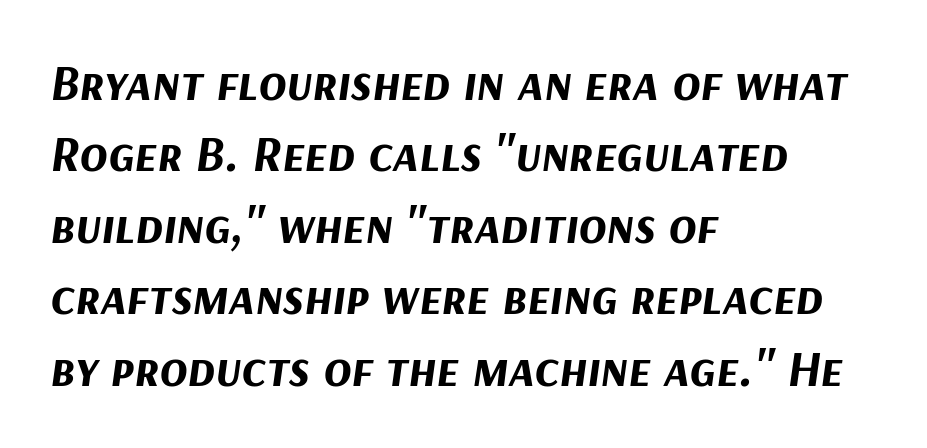
Vertically, the passage feels balanced, rows spaced as you'd expect. Is the letter spacing exaggerated? No — it looks like the ordinary default. Think of a printed novel: that variable character pitch is what you see here. Teacher's note: observe the even left margin — that is flush-left alignment. Observe the lean: these are italic letterforms.
